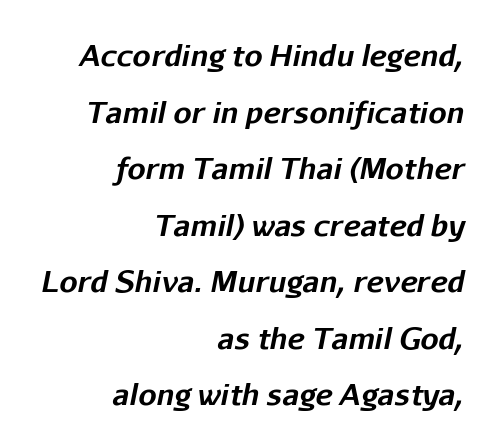
Every letter is thick-stroked: bold, no question. In CSS terms this would be text-align: right. Each letter keeps its own natural width here, so spacing adapts to shape. The typography opts for an oblique posture over an upright one. Quick note: underline off.
